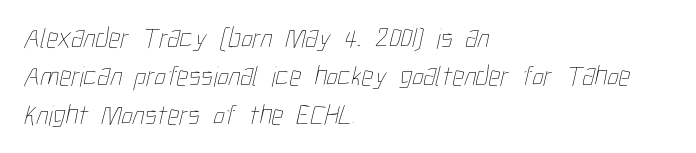
Is the block centered? No — it sits flush against the left margin. The typesetting does not lean heavy: it is not bold. The rendering uses a moderate line-height, typical for paragraphs. Letters rest on an invisible, unmarked baseline. Proportional: the letters do not fall into vertical columns.
